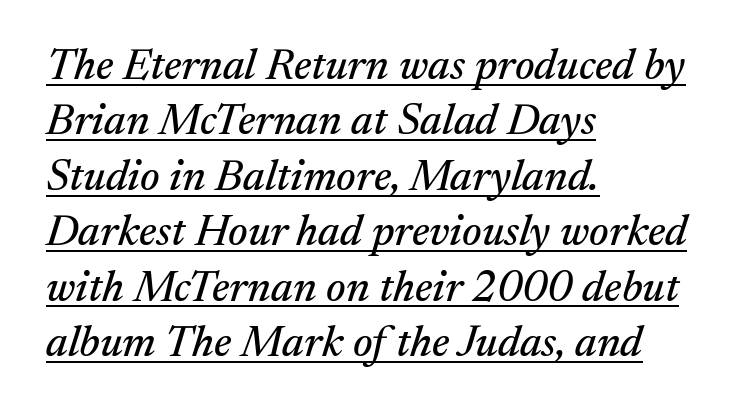
Italic: yes, the glyphs are oblique. A classic flush-left, rag-right setting is used for this passage. Here the designer chose a conventional face with non-uniform glyph widths. Baseline-to-baseline distance is the conventional proportion of letter height. Yep, those are serifs on the letters. Does extra space separate the letters? No, they use regular spacing.
